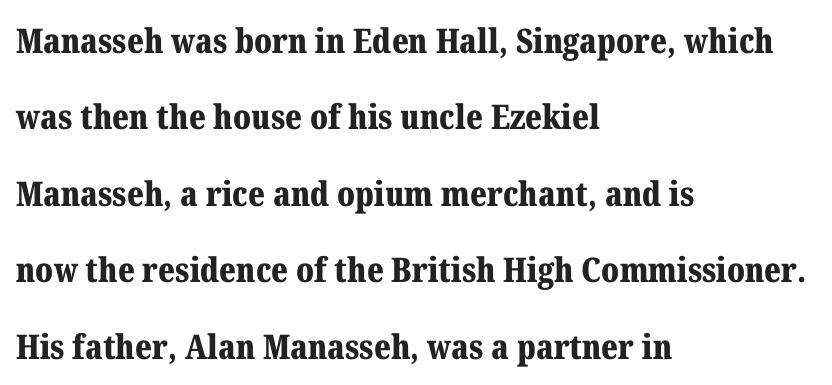
{"serif": "yes", "italic": "no", "bold": "yes", "weight": "bold", "width": "normal", "stroke_contrast": "medium", "x_height": "medium", "monospaced": "no", "underline": "no", "align": "left", "line_spacing": "loose", "line_spacing_ratio": 2.25, "letter_spacing": "normal", "letter_spacing_em": 0.0, "glyph_px": 34}
